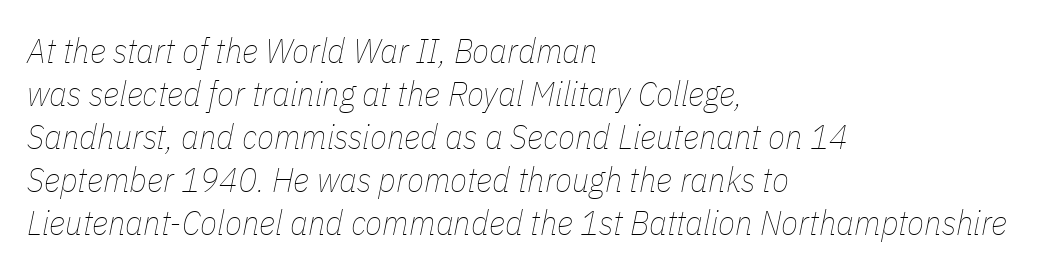
The image shows 35 px thin, condensed type, italic (leaning right); set left-aligned, line spacing 1.23x, normal letter spacing, not underlined; low stroke contrast and a medium x-height.
